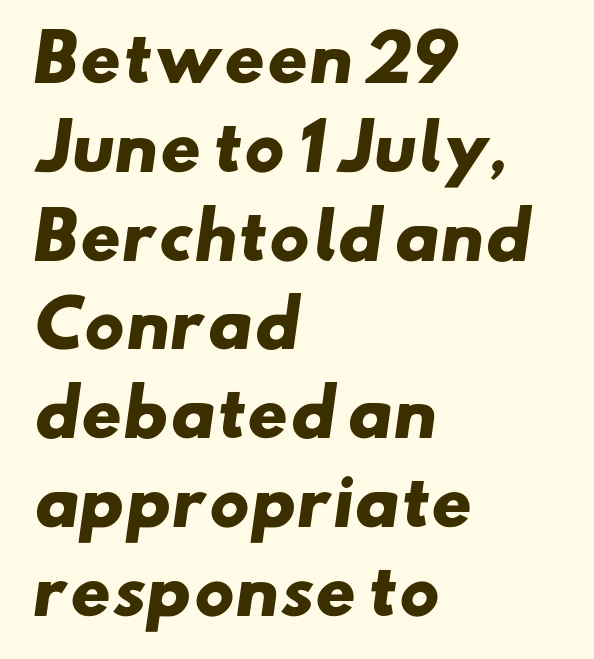
{"serif": "no", "bold": "yes", "weight": "heavy", "width": "wide", "stroke_contrast": "low", "x_height": "small", "monospaced": "no", "underline": "no", "align": "left", "line_spacing": "normal", "line_spacing_ratio": 1.41, "letter_spacing": "normal", "letter_spacing_em": 0.0, "glyph_px": 63}
